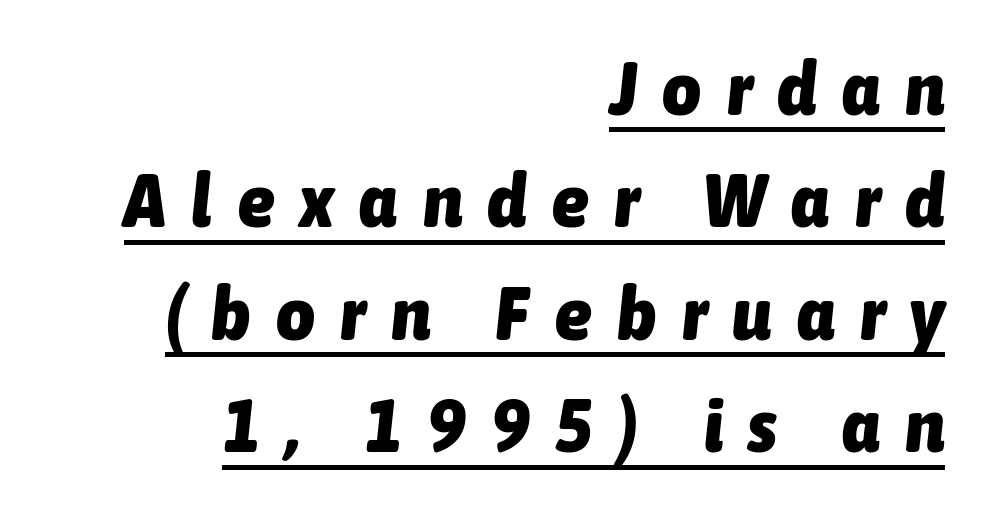
{"italic": "yes", "lean": "right", "slant_degrees": 6, "bold": "yes", "weight": "heavy", "width": "condensed", "stroke_contrast": "low", "x_height": "medium", "monospaced": "no", "underline": "yes", "align": "right", "line_spacing": "normal", "line_spacing_ratio": 1.5, "letter_spacing": "wide", "letter_spacing_em": 0.34, "glyph_px": 75}
